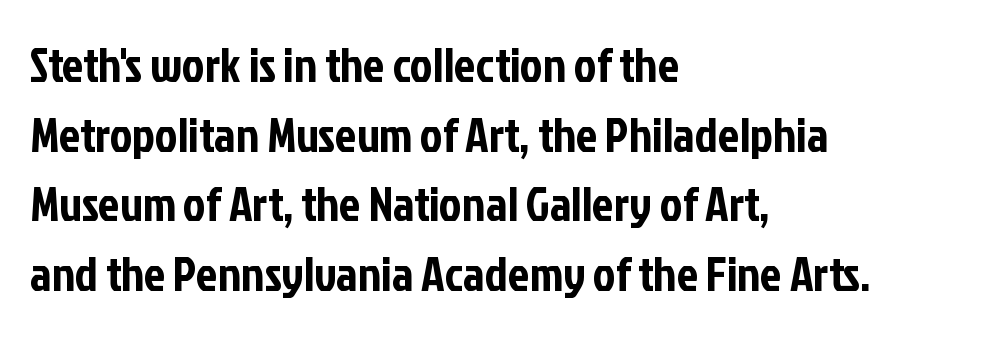
{"serif": "no", "italic": "no", "width": "condensed", "stroke_contrast": "low", "x_height": "medium", "monospaced": "no", "underline": "no", "align": "left", "line_spacing": "normal", "line_spacing_ratio": 1.45, "letter_spacing": "normal", "letter_spacing_em": 0.0, "glyph_px": 48}
